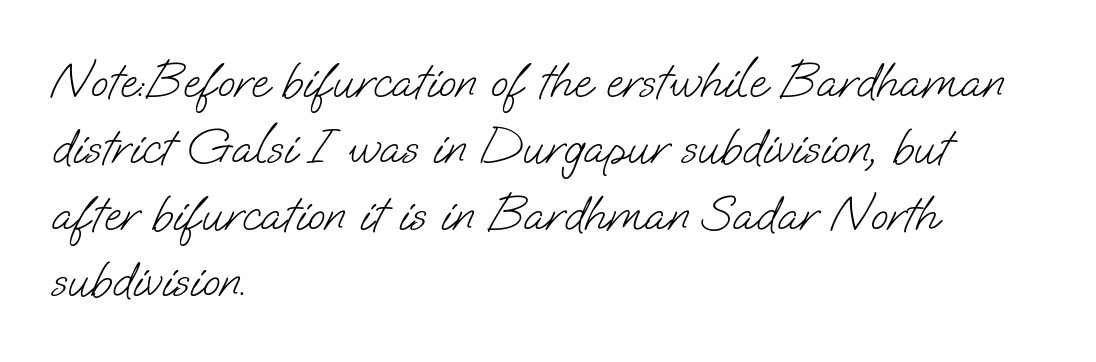
Q: Is the text bold? A: No.
Q: Is the typeface a serif or a sans-serif typeface? A: Sans-serif.
Q: Is the text underlined? A: No.
Q: How is the paragraph aligned? A: Left-aligned.
Q: Is the spacing between letters normal or unusually wide? A: Normal.
Q: Is the spacing between lines tight, normal or loose? A: Normal.
Q: Width (condensed, normal, or wide)? A: Normal.
Q: Stroke contrast? A: Low.
Q: x-height? A: Small.
Q: Monospaced? A: No.
